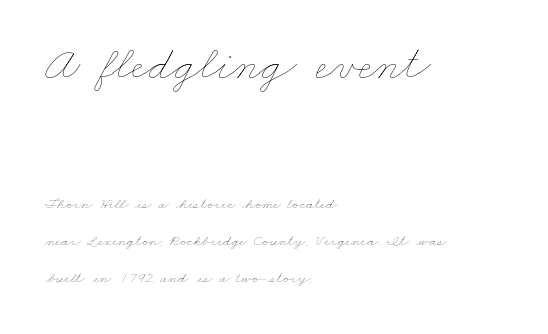
The image shows 49 px thin, wide type; set left-aligned, loose line spacing (2.31x), normal letter spacing, not underlined; the first (top) block is 3.06x larger; low stroke contrast and a small x-height.
